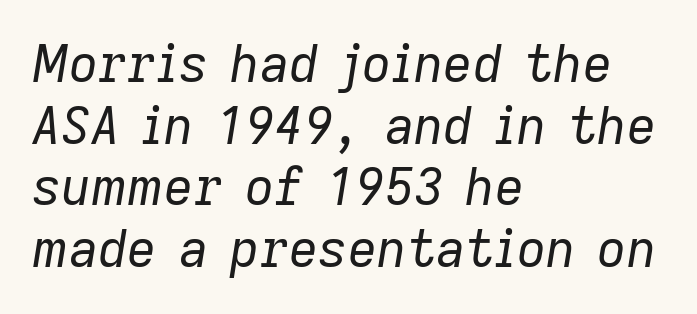
Q: Is the text bold? A: No.
Q: Is the text italic (slanted)? A: Yes, it leans right by about 9 degrees.
Q: Is the text underlined? A: No.
Q: How is the paragraph aligned? A: Left-aligned.
Q: Is the spacing between letters normal or unusually wide? A: Normal.
Q: Width (condensed, normal, or wide)? A: Normal.
Q: Stroke contrast? A: Low.
Q: x-height? A: Medium.
Q: Monospaced? A: No.
